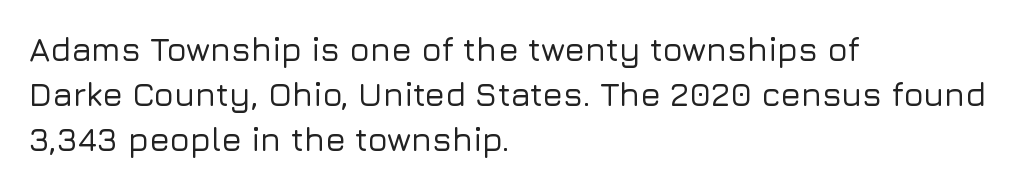
Character widths vary here, with narrow letters taking less room than wide ones. A clean baseline with only descenders dipping below it. Horizontal alignment here is leftward, the default for most running prose. How would I describe the line gaps? Plain and ordinary.
